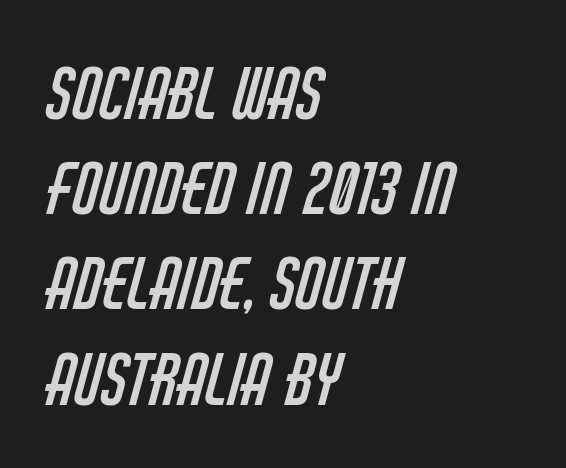
The designer went with a sans here, leaving each stem footless. Words appear dense and cohesive because spacing is normal. Line beginnings align vertically; line endings do not. The lines sit at an ordinary, default distance from one another. On a weight scale, this lands at 450 or below. Descenders are the only things crossing below the line.
